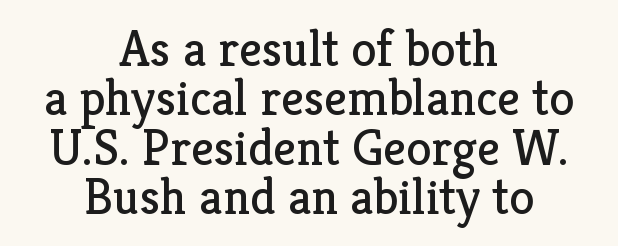
{"serif": "yes", "italic": "no", "bold": "no", "weight": "regular", "width": "normal", "stroke_contrast": "low", "x_height": "medium", "monospaced": "no", "underline": "no", "align": "center", "line_spacing": "tight", "line_spacing_ratio": 0.97, "letter_spacing": "normal", "letter_spacing_em": 0.0, "glyph_px": 51}
